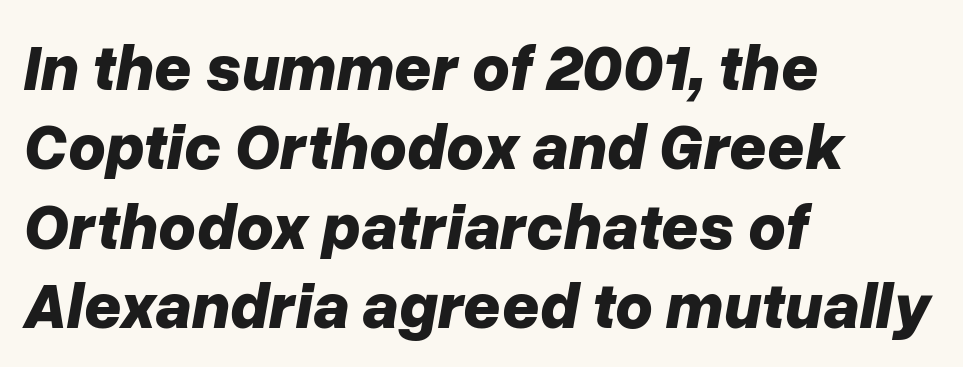
Q: Is the text bold? A: Yes.
Q: Is the text italic (slanted)? A: Yes, it leans right by about 10 degrees.
Q: Is the text underlined? A: No.
Q: How is the paragraph aligned? A: Left-aligned.
Q: Is the spacing between letters normal or unusually wide? A: Normal.
Q: Width (condensed, normal, or wide)? A: Normal.
Q: Stroke contrast? A: Low.
Q: x-height? A: Medium.
Q: Monospaced? A: No.
